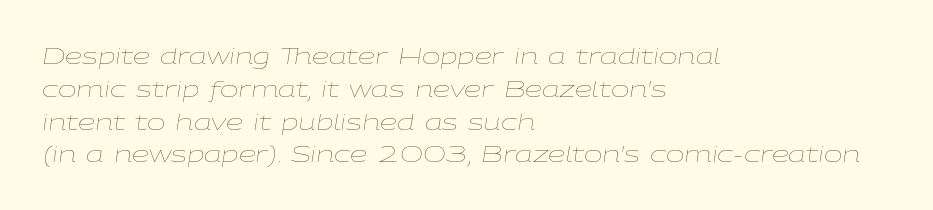
{"italic": "yes", "lean": "right", "slant_degrees": 9, "bold": "no", "underline": "no", "align": "left", "line_spacing": "normal", "line_spacing_ratio": 1.49, "letter_spacing": "normal", "letter_spacing_em": 0.0, "glyph_px": 22}
